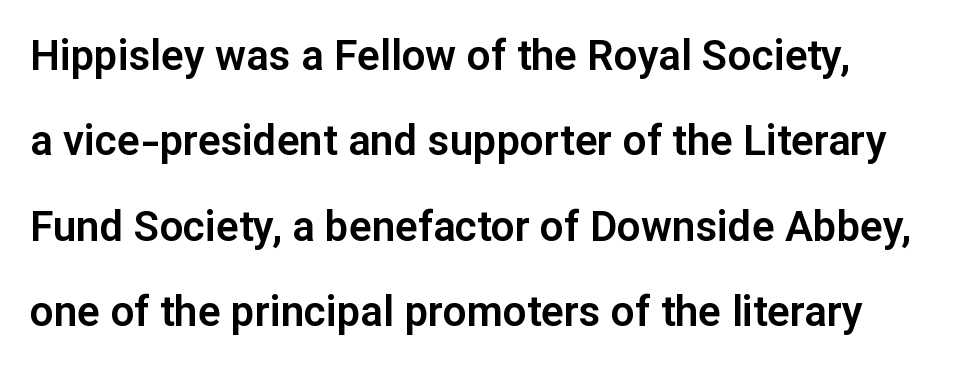
The image shows 42 px sans-serif type, upright; set left-aligned, loose line spacing (2.03x), normal letter spacing, not underlined; low stroke contrast and a medium x-height.
